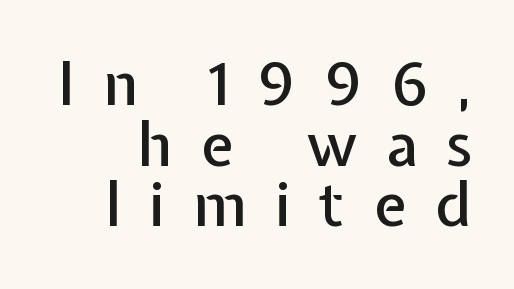
Q: Is the text italic (slanted)? A: No, it is upright.
Q: Is the typeface a serif or a sans-serif typeface? A: Sans-serif.
Q: Is the text underlined? A: No.
Q: Is the spacing between letters normal or unusually wide? A: Unusually wide.
Q: Is the spacing between lines tight, normal or loose? A: Tight.
Q: Width (condensed, normal, or wide)? A: Normal.
Q: Stroke contrast? A: Low.
Q: x-height? A: Medium.
Q: Monospaced? A: No.
